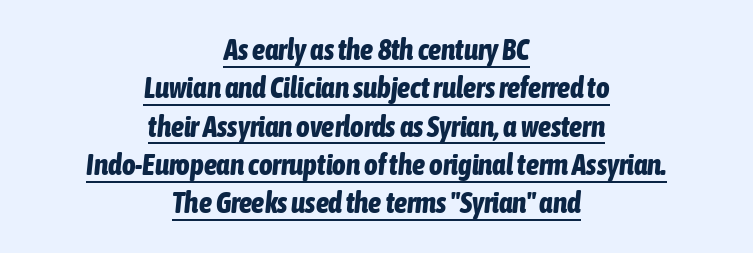
The image shows 29 px bold, condensed type, italic (leaning right); set centered, normal line spacing (1.32x), normal letter spacing, underlined; low stroke contrast and a medium x-height.
